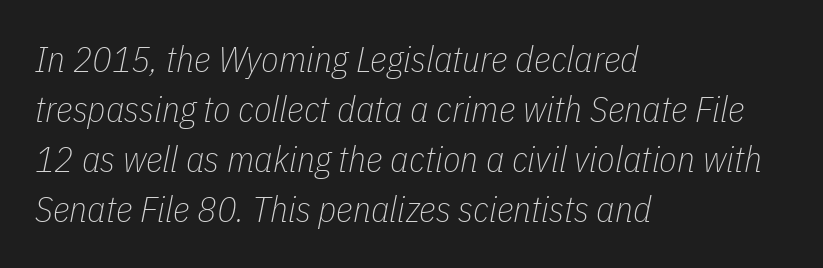
The image shows 36 px thin, condensed type, italic (leaning right); set left-aligned, normal line spacing (1.39x), normal letter spacing, not underlined; low stroke contrast and a medium x-height.
